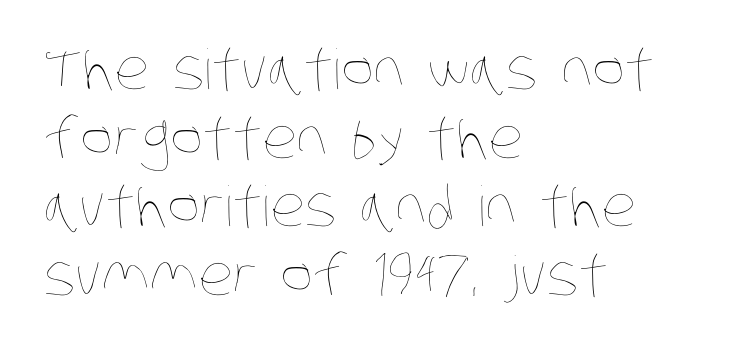
Notice how the passage keeps a crisp vertical edge on the left only. Weight: not bold — regular or lighter. Inter-character spacing is left at the font's built-in metrics. Horizontal bands of white between lines are of average thickness.
